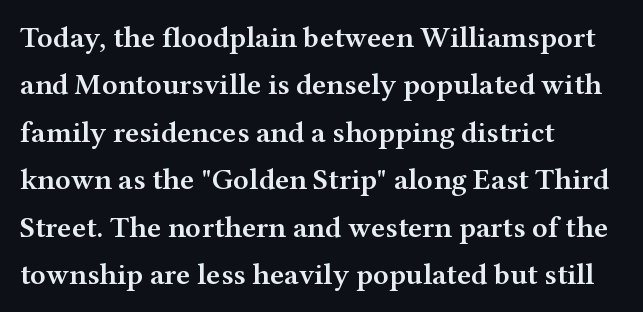
{"serif": "yes", "italic": "no", "bold": "semi", "weight": "semibold", "width": "wide", "stroke_contrast": "medium", "x_height": "medium", "monospaced": "no", "underline": "no", "align": "left", "line_spacing": "normal", "line_spacing_ratio": 1.58, "letter_spacing": "normal", "letter_spacing_em": 0.0, "glyph_px": 30}
